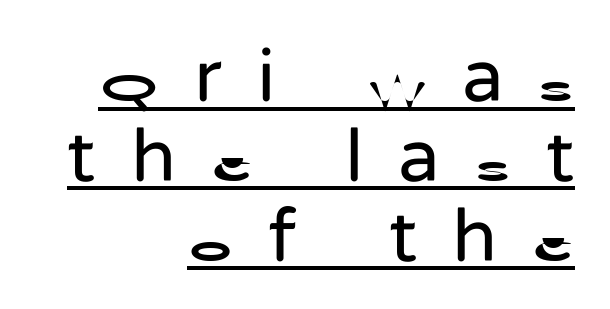
The image shows 76 px regular-weight sans-serif type, upright; set right-aligned, tight line spacing (1.05x), unusually wide letter spacing (+0.46 em), underlined; low stroke contrast and a medium x-height.
